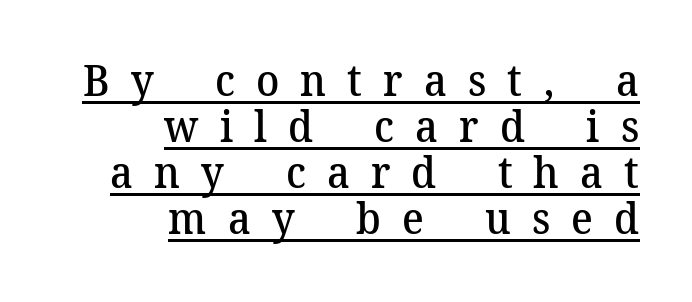
The image shows 43 px semibold serif type, upright; set right-aligned, tight line spacing (1.07x), unusually wide letter spacing (+0.49 em), underlined; medium stroke contrast and a medium x-height.
